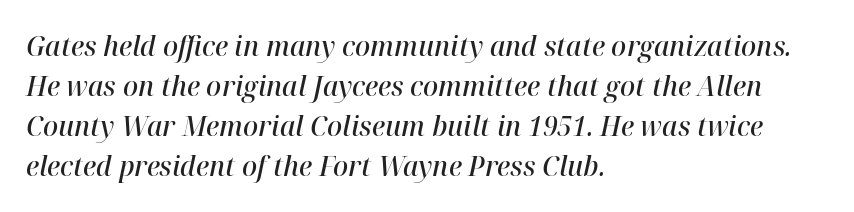
{"italic": "yes", "lean": "right", "slant_degrees": 12, "bold": "semi", "weight": "semibold", "width": "normal", "stroke_contrast": "high", "x_height": "medium", "monospaced": "no", "underline": "no", "align": "left", "line_spacing": "normal", "line_spacing_ratio": 1.43, "letter_spacing": "normal", "letter_spacing_em": 0.0, "glyph_px": 28}
